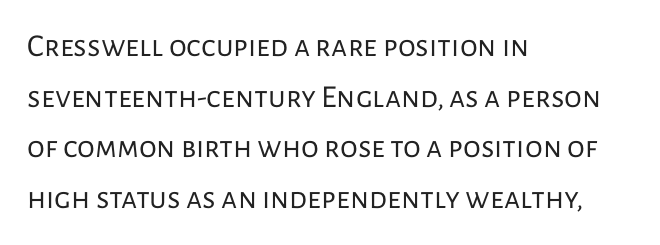
Q: Is the text bold? A: No.
Q: Is the text italic (slanted)? A: No, it is upright.
Q: Is the typeface a serif or a sans-serif typeface? A: Sans-serif.
Q: Is the text underlined? A: No.
Q: How is the paragraph aligned? A: Left-aligned.
Q: Is the spacing between letters normal or unusually wide? A: Normal.
Q: Is the spacing between lines tight, normal or loose? A: Normal.
Q: Width (condensed, normal, or wide)? A: Normal.
Q: Stroke contrast? A: Low.
Q: x-height? A: Medium.
Q: Monospaced? A: No.
